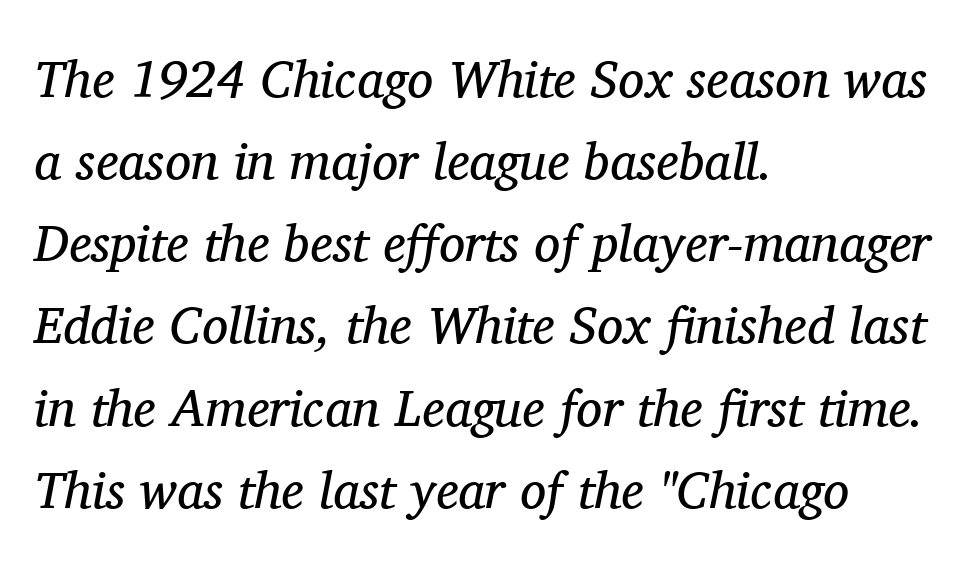
Q: Is the text bold? A: No.
Q: Is the text italic (slanted)? A: Yes, it leans right by about 11 degrees.
Q: Is the typeface a serif or a sans-serif typeface? A: Serif.
Q: Is the text underlined? A: No.
Q: How is the paragraph aligned? A: Left-aligned.
Q: Is the spacing between letters normal or unusually wide? A: Normal.
Q: Is the spacing between lines tight, normal or loose? A: Normal.
Q: Width (condensed, normal, or wide)? A: Normal.
Q: Stroke contrast? A: Medium.
Q: x-height? A: Medium.
Q: Monospaced? A: No.
